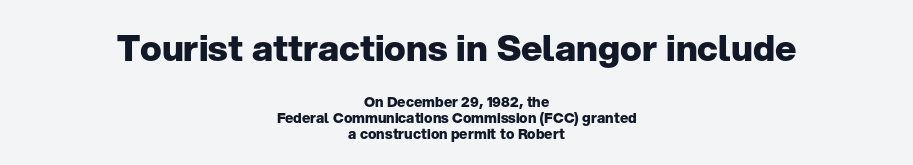
The image shows 36 px heavy sans-serif type, upright; set centered, tight line spacing (1.14x), normal letter spacing, not underlined; the first (top) block is 2.57x larger; low stroke contrast and a medium x-height.
